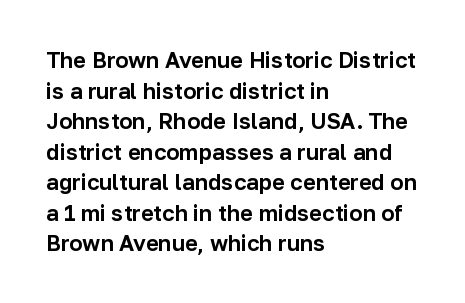
If you drew a line through each stem, it would be perfectly vertical. Honestly, the letter spacing is just normal — you wouldn't notice it. The words here are not underlined. Notice how the passage keeps a crisp vertical edge on the left only. Interline gaps are of average width in this sample.
